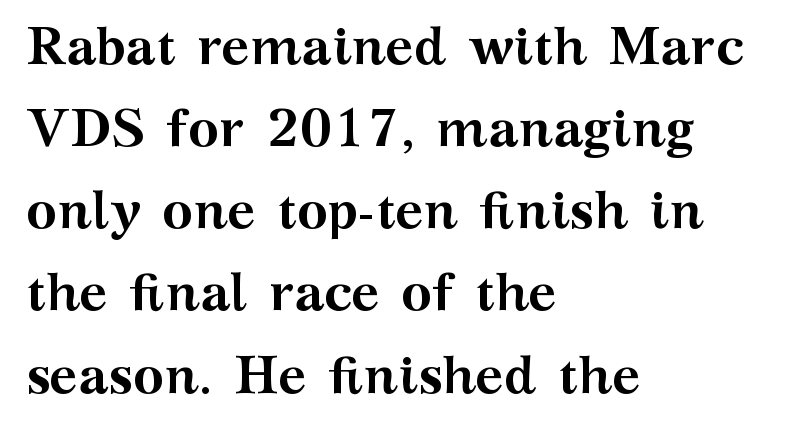
{"serif": "yes", "italic": "no", "bold": "yes", "weight": "semibold", "width": "wide", "stroke_contrast": "medium", "x_height": "medium", "monospaced": "no", "underline": "no", "align": "left", "line_spacing": "normal", "line_spacing_ratio": 1.55, "letter_spacing": "normal", "letter_spacing_em": 0.0, "glyph_px": 53}
